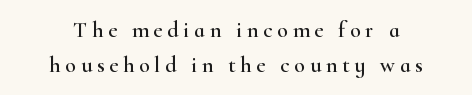
The image shows 22 px text type, upright; set centered, normal line spacing (1.59x), unusually wide letter spacing (+0.22 em), not underlined.
